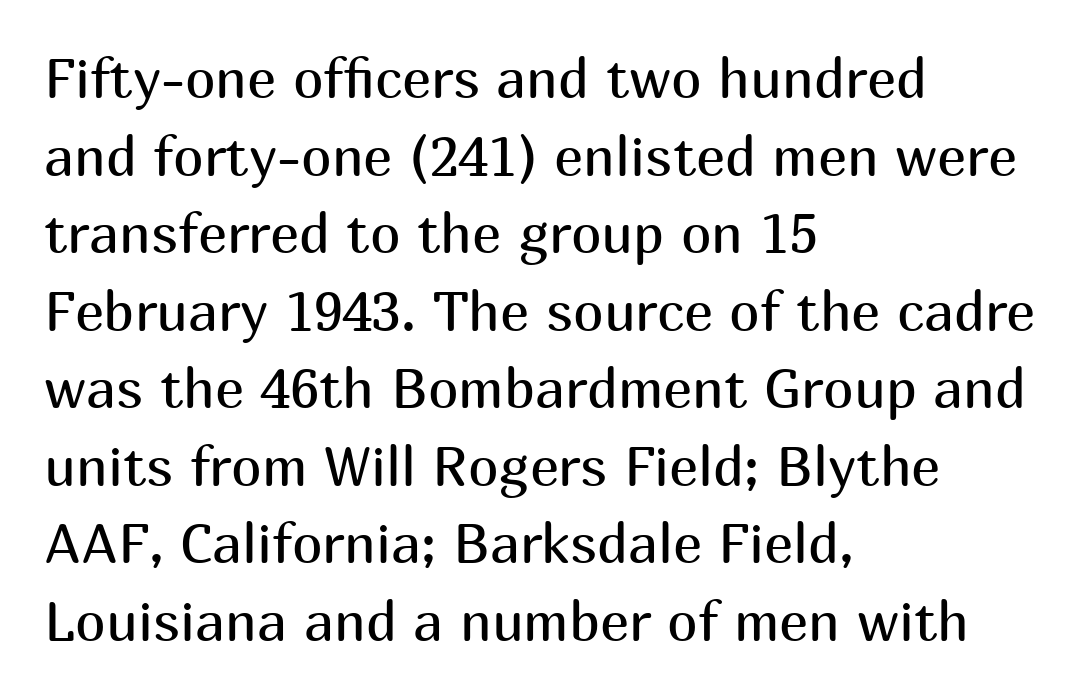
{"serif": "no", "italic": "no", "bold": "no", "weight": "regular", "width": "normal", "stroke_contrast": "medium", "x_height": "medium", "monospaced": "no", "underline": "no", "align": "left", "line_spacing": "normal", "line_spacing_ratio": 1.41, "letter_spacing": "normal", "letter_spacing_em": 0.0, "glyph_px": 55}
